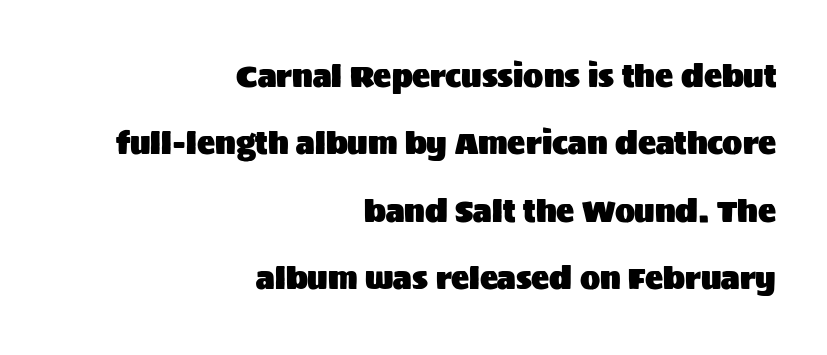
Q: Is the text italic (slanted)? A: No, it is upright.
Q: Is the typeface a serif or a sans-serif typeface? A: Sans-serif.
Q: Is the text underlined? A: No.
Q: How is the paragraph aligned? A: Right-aligned.
Q: Is the spacing between letters normal or unusually wide? A: Normal.
Q: Is the spacing between lines tight, normal or loose? A: Loose.
Q: Width (condensed, normal, or wide)? A: Normal.
Q: Stroke contrast? A: Medium.
Q: x-height? A: Large.
Q: Monospaced? A: No.
